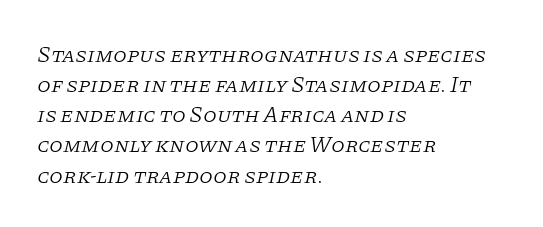
The passage shown has conventional tracking throughout. The rendering uses a moderate line-height, typical for paragraphs. Every character sits at an angle, as italics do. This reads as an unemphasized weight, regular at the heaviest. The text block is weighted toward the left margin, trailing off unevenly rightward.
